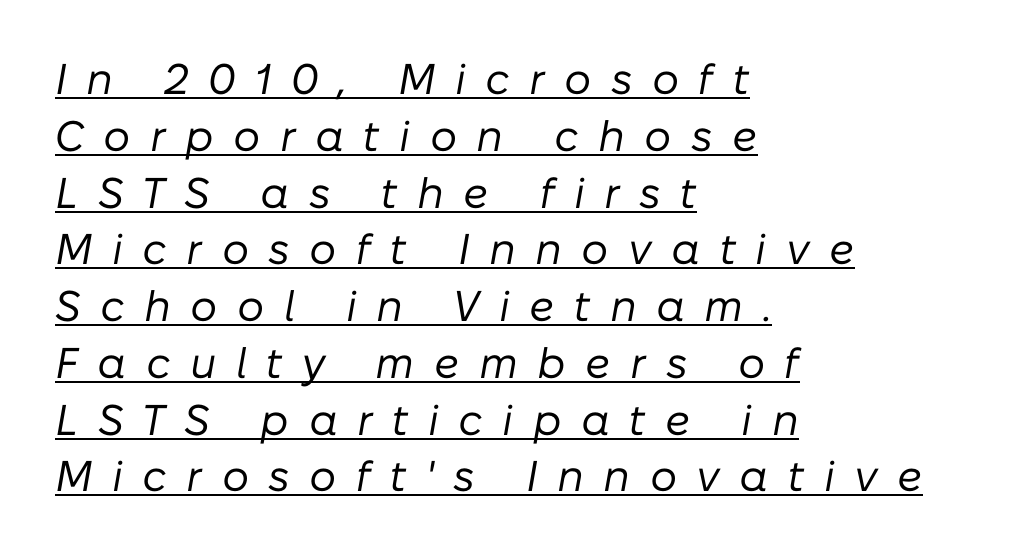
{"italic": "yes", "lean": "right", "slant_degrees": 10, "bold": "no", "weight": "regular", "width": "normal", "stroke_contrast": "low", "x_height": "medium", "monospaced": "no", "underline": "yes", "align": "left", "line_spacing": "normal", "line_spacing_ratio": 1.32, "letter_spacing": "wide", "letter_spacing_em": 0.45, "glyph_px": 43}
